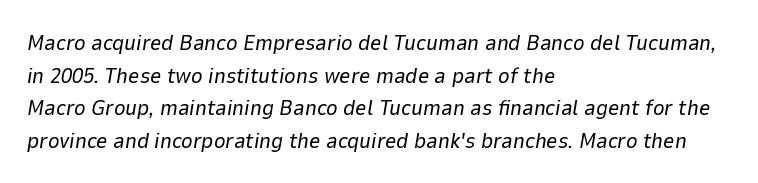
Would a proofreader flag this as italicized? Yes. The gap between lines stays unmarked. Ink coverage per letter is moderate at most. These lines are set flush left with a ragged right edge.
